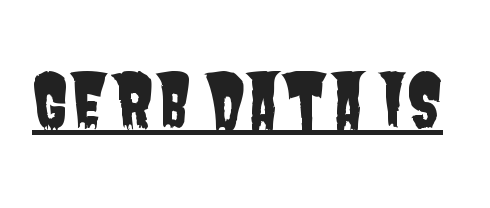
The string is rendered with underlining switched on. Typographically, this falls in the sans-serif category. Do the characters align in a grid? No, the font is proportional. Inter-character spacing is left at the font's built-in metrics.
